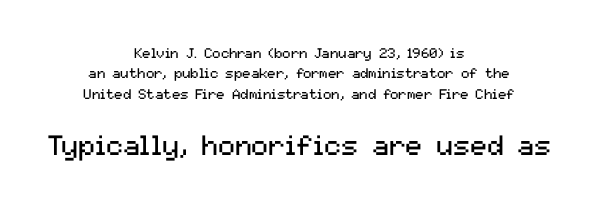
Q: Is the text bold? A: No.
Q: Is the text italic (slanted)? A: No, it is upright.
Q: Is the typeface a serif or a sans-serif typeface? A: Sans-serif.
Q: Is the text underlined? A: No.
Q: How is the paragraph aligned? A: Centered.
Q: Is the spacing between letters normal or unusually wide? A: Normal.
Q: Is the spacing between lines tight, normal or loose? A: Normal.
Q: Which block of text is set in a larger size, the first (top) or the second (bottom)? A: The second (bottom) one.
Q: Width (condensed, normal, or wide)? A: Normal.
Q: Stroke contrast? A: Medium.
Q: x-height? A: Medium.
Q: Monospaced? A: No.
